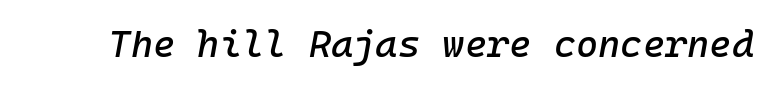
Beneath every word, the page is bare. If you drew a line through each stem, it would be angled. This sample has the even, mechanical cadence of fixed-width lettering. You could call the tracking neutral — neither tight nor loose.
